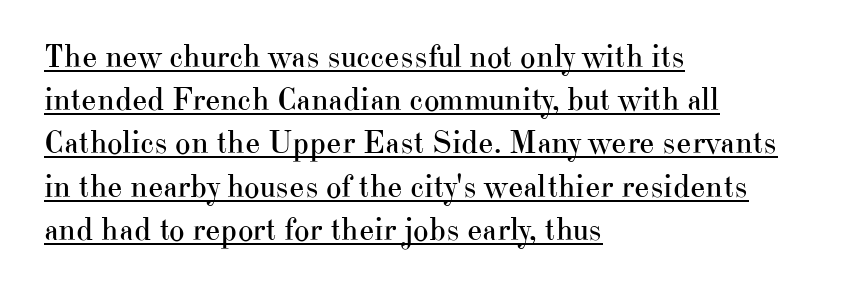
This sample has the flowing, uneven cadence of proportional lettering. The sample's only ornament is a line tracing under the words. The rendering shows small feet on the letterforms — a serif design. Weight: not bold — regular or lighter. Designer's note — italics off, roman on. These lines sit exactly where default settings would place them.
